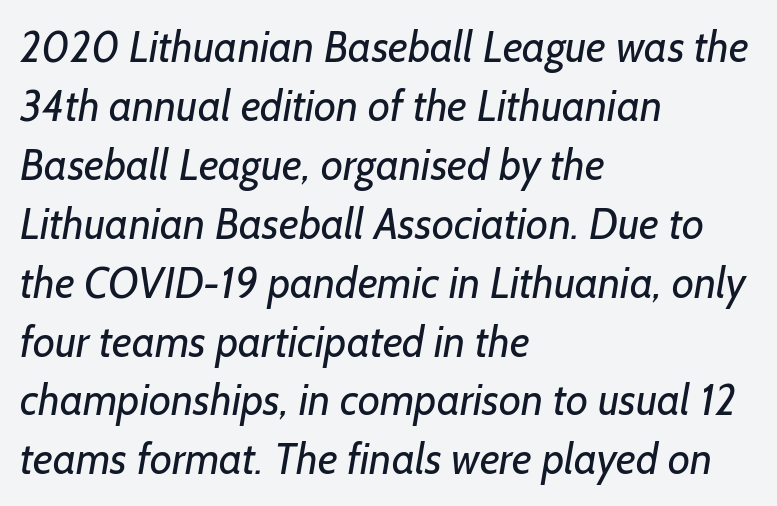
Q: Is the text bold? A: No.
Q: Is the typeface a serif or a sans-serif typeface? A: Sans-serif.
Q: Is the text underlined? A: No.
Q: How is the paragraph aligned? A: Left-aligned.
Q: Is the spacing between letters normal or unusually wide? A: Normal.
Q: Is the spacing between lines tight, normal or loose? A: Normal.
Q: Width (condensed, normal, or wide)? A: Normal.
Q: Stroke contrast? A: Low.
Q: x-height? A: Medium.
Q: Monospaced? A: No.
